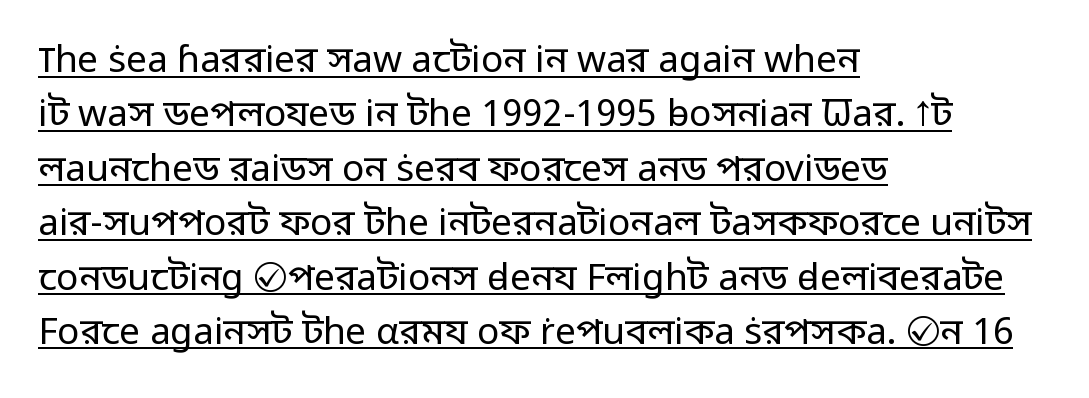
The image shows 37 px regular-weight sans-serif type, upright; set left-aligned, normal line spacing (1.47x), normal letter spacing, underlined; low stroke contrast and a medium x-height.
